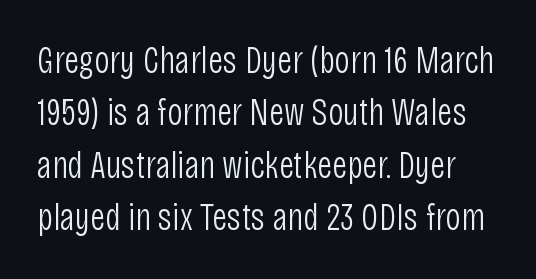
What kind of face is this? One without serifs — a sans. The weight tops out at a normal text grade. Vertical strokes here are truly vertical. No word sits above an underline. Does the leading feel generous? No, just average. You could not count columns in this text — the font is proportionally spaced.
